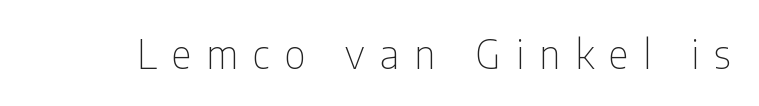
Q: Is the text bold? A: No.
Q: Is the text italic (slanted)? A: No, it is upright.
Q: Is the typeface a serif or a sans-serif typeface? A: Sans-serif.
Q: Is the text underlined? A: No.
Q: Is the spacing between letters normal or unusually wide? A: Unusually wide.
Q: Width (condensed, normal, or wide)? A: Condensed.
Q: Stroke contrast? A: Low.
Q: x-height? A: Medium.
Q: Monospaced? A: No.
